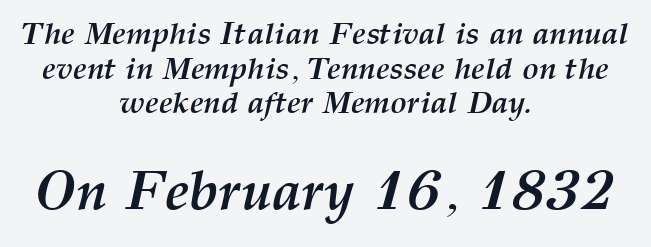
Q: Is the text bold? A: Yes.
Q: Is the text italic (slanted)? A: Yes, it leans right by about 12 degrees.
Q: Is the text underlined? A: No.
Q: How is the paragraph aligned? A: Centered.
Q: Is the spacing between letters normal or unusually wide? A: Normal.
Q: Is the spacing between lines tight, normal or loose? A: Tight.
Q: Which block of text is set in a larger size, the first (top) or the second (bottom)? A: The second (bottom) one.
Q: Width (condensed, normal, or wide)? A: Normal.
Q: Stroke contrast? A: Medium.
Q: x-height? A: Medium.
Q: Monospaced? A: No.
